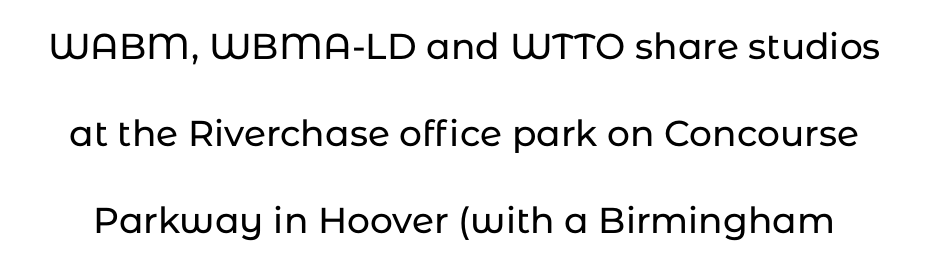
Do the characters align in a grid? No, the font is proportional. Tracking value appears to be zero — textbook default spacing. Grotesque or geometric, the face here clearly has no serifs. The glyphs are unaccompanied by any horizontal stroke below them. Style check: upright.
